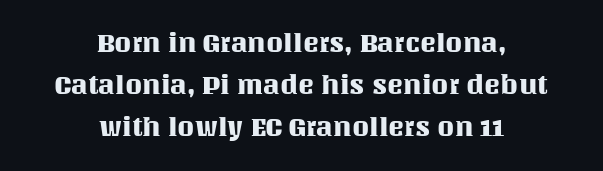
{"italic": "no", "underline": "no", "align": "center", "line_spacing": "normal", "line_spacing_ratio": 1.56, "letter_spacing": "normal", "letter_spacing_em": 0.0, "glyph_px": 27}
